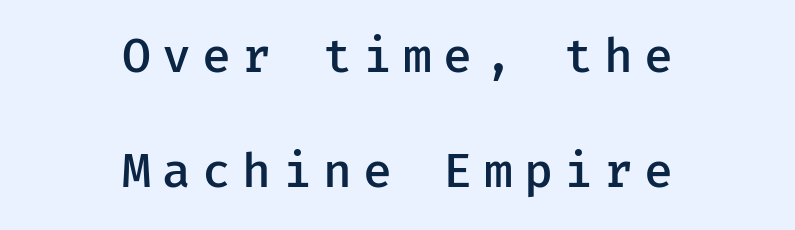
Here the designer chose a console-style face with uniform glyph widths. In terms of leading, this rendering errs on the spacious side. Nothing sits at the stroke ends, so this counts as sans-serif. Strokes here are thickened, but only to semibold level.
